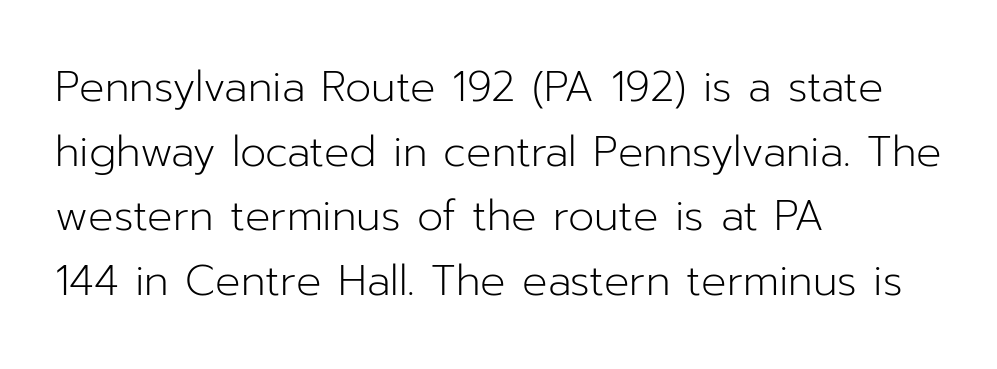
{"serif": "no", "italic": "no", "bold": "no", "weight": "light", "width": "normal", "stroke_contrast": "low", "x_height": "medium", "monospaced": "no", "underline": "no", "align": "left", "line_spacing": "normal", "line_spacing_ratio": 1.54, "letter_spacing": "normal", "letter_spacing_em": 0.0, "glyph_px": 42}
